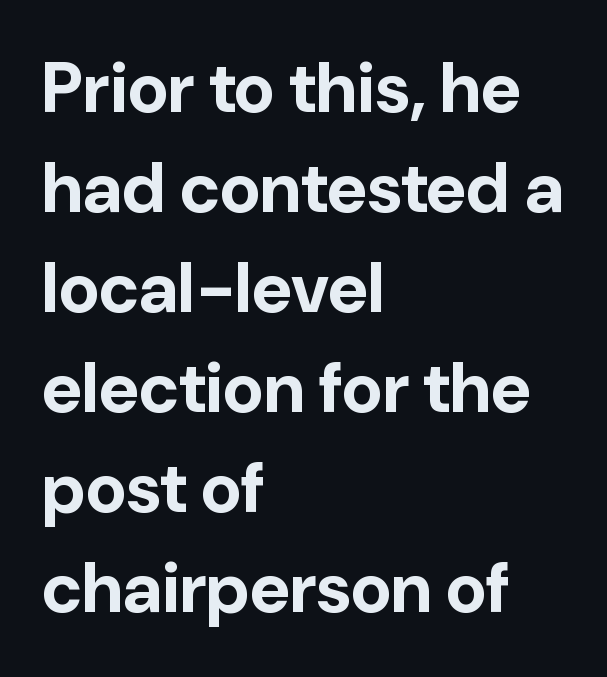
Q: Is the text bold? A: Yes.
Q: Is the text italic (slanted)? A: No, it is upright.
Q: Is the typeface a serif or a sans-serif typeface? A: Sans-serif.
Q: Is the text underlined? A: No.
Q: How is the paragraph aligned? A: Left-aligned.
Q: Is the spacing between letters normal or unusually wide? A: Normal.
Q: Is the spacing between lines tight, normal or loose? A: Normal.
Q: Width (condensed, normal, or wide)? A: Normal.
Q: Stroke contrast? A: Low.
Q: x-height? A: Medium.
Q: Monospaced? A: No.
